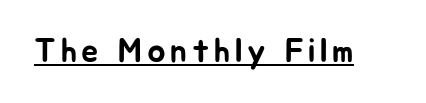
Typographically, this falls in the sans-serif category. Each letter keeps its own natural width here, so spacing adapts to shape. Does the lettering tilt? It doesn't — this is upright. Caption: lettering with a line underneath.
